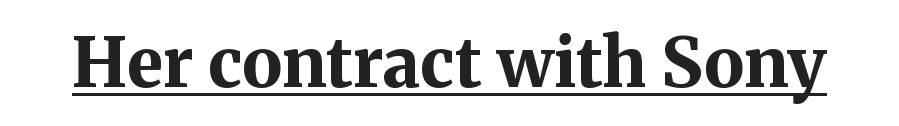
Every stem runs plumb, perpendicular to the baseline. Spacing verdict: proportional, widths tailored to each character. The line texture is even and compact thanks to regular tracking. Note: serifs present on the glyphs.
